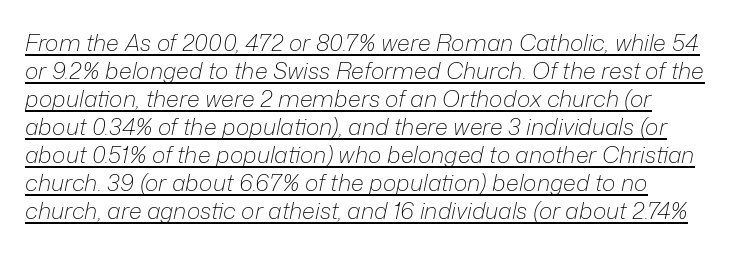
Here the glyphs are tracked normally, forming tight word shapes. On a weight scale, this lands at 450 or below. Rendered with sloped, italic letterforms. Every word sits above its own underline.
